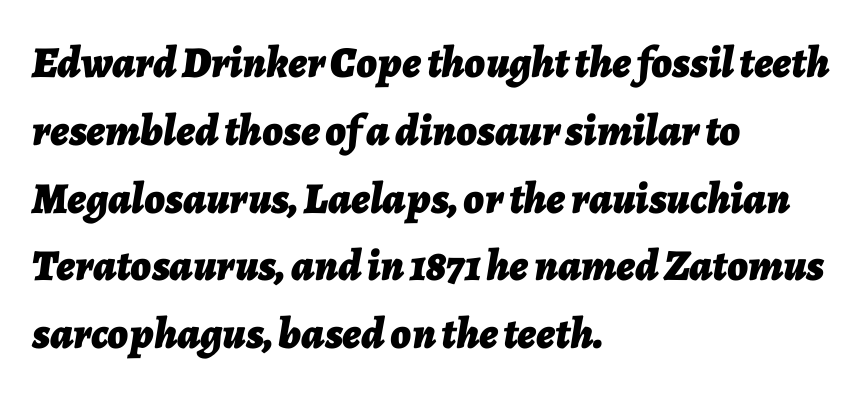
Q: Is the text bold? A: Yes.
Q: Is the text italic (slanted)? A: Yes, it leans right by about 7 degrees.
Q: Is the text underlined? A: No.
Q: How is the paragraph aligned? A: Left-aligned.
Q: Is the spacing between letters normal or unusually wide? A: Normal.
Q: Is the spacing between lines tight, normal or loose? A: Normal.
Q: Width (condensed, normal, or wide)? A: Normal.
Q: Stroke contrast? A: Low.
Q: x-height? A: Medium.
Q: Monospaced? A: No.
